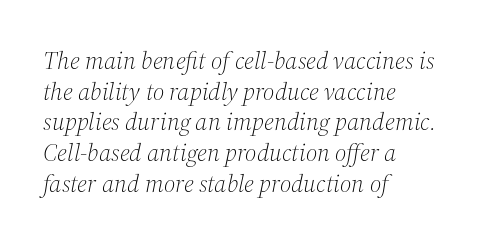
{"italic": "yes", "lean": "right", "slant_degrees": 12, "bold": "no", "underline": "no", "align": "left", "line_spacing_ratio": 1.23, "letter_spacing": "normal", "letter_spacing_em": 0.0, "glyph_px": 25}
